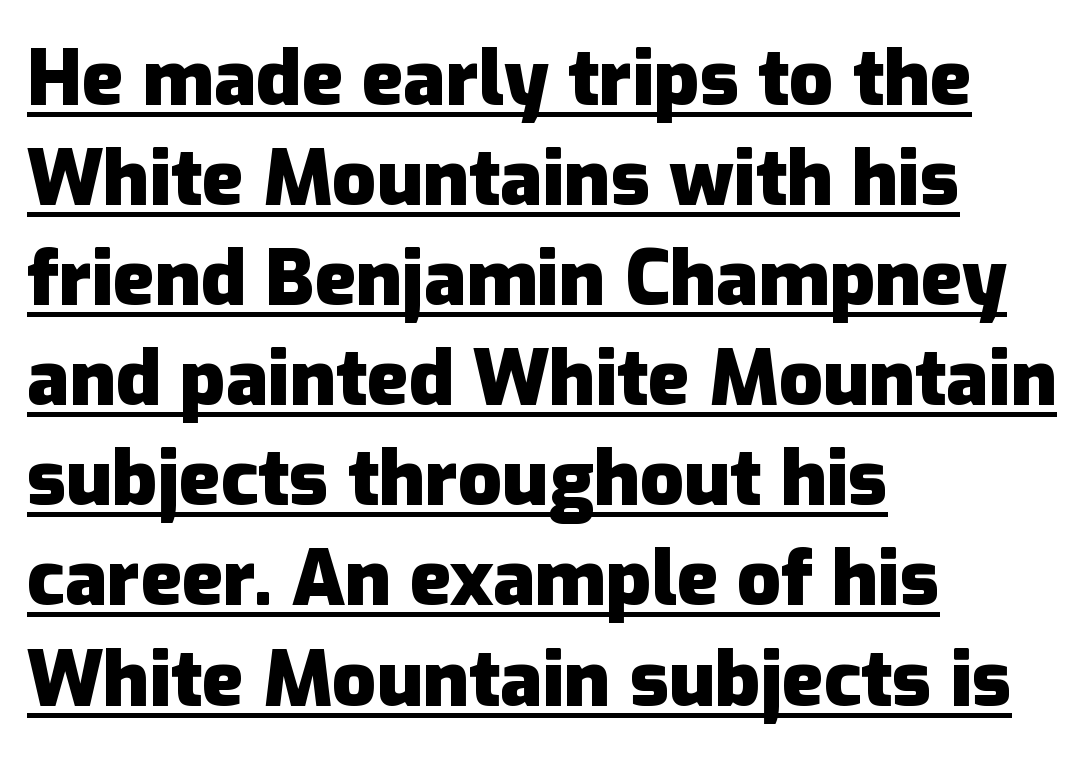
{"serif": "no", "italic": "no", "bold": "yes", "weight": "heavy", "width": "normal", "stroke_contrast": "low", "x_height": "medium", "monospaced": "no", "underline": "yes", "align": "left", "line_spacing": "normal", "line_spacing_ratio": 1.3, "letter_spacing": "normal", "letter_spacing_em": 0.0, "glyph_px": 77}
